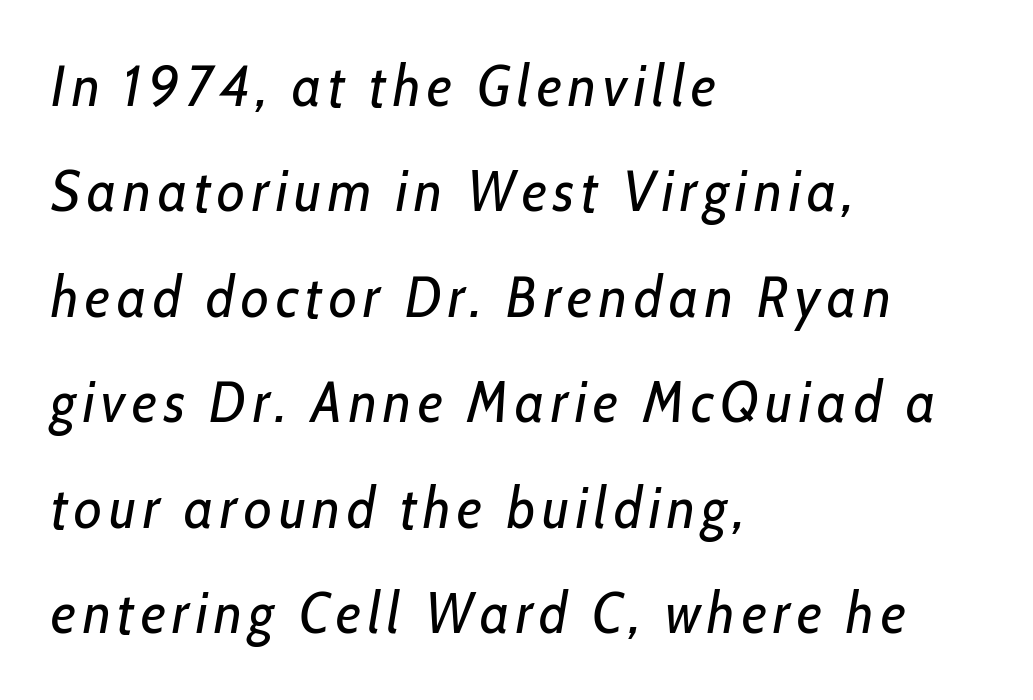
Each letter keeps its own natural width here, so spacing adapts to shape. Nothing heavy about these letters — not bold at all. Descender tails drop into unmarked territory. The typography opts for an oblique posture over an upright one. Left-aligned paragraph, ragged on the right.
